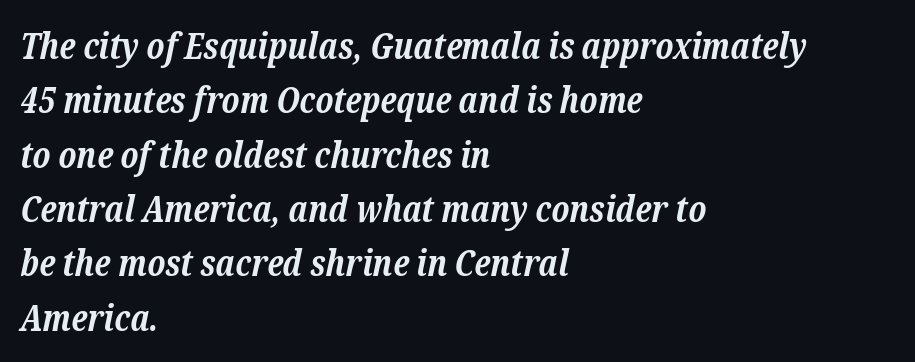
Q: Is the text bold? A: Yes.
Q: Is the text italic (slanted)? A: Yes, it leans right by about 12 degrees.
Q: Is the typeface a serif or a sans-serif typeface? A: Serif.
Q: Is the text underlined? A: No.
Q: How is the paragraph aligned? A: Left-aligned.
Q: Is the spacing between letters normal or unusually wide? A: Normal.
Q: Is the spacing between lines tight, normal or loose? A: Normal.
Q: Width (condensed, normal, or wide)? A: Normal.
Q: Stroke contrast? A: Low.
Q: x-height? A: Medium.
Q: Monospaced? A: No.
